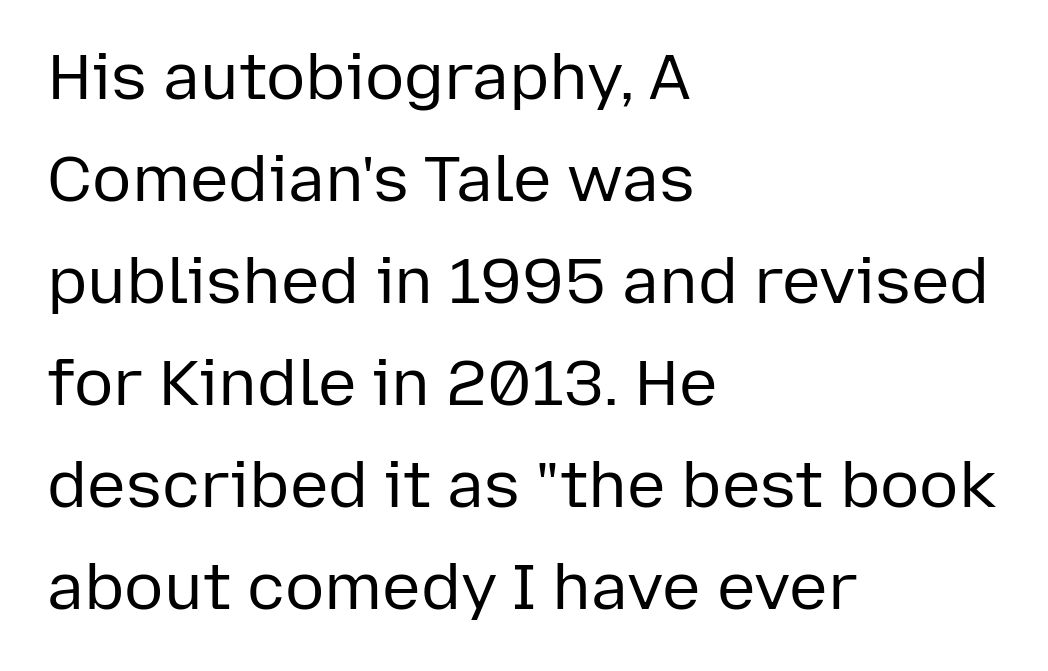
The image shows 65 px regular-weight sans-serif type, upright; set left-aligned, normal line spacing (1.57x), normal letter spacing, not underlined; low stroke contrast and a medium x-height.
